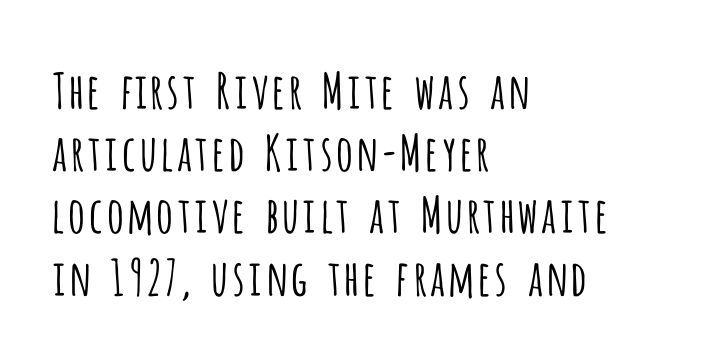
{"serif": "no", "italic": "no", "bold": "no", "weight": "light", "width": "condensed", "stroke_contrast": "low", "x_height": "large", "monospaced": "no", "underline": "no", "align": "left", "line_spacing": "normal", "line_spacing_ratio": 1.27, "letter_spacing": "normal", "letter_spacing_em": 0.0, "glyph_px": 49}
